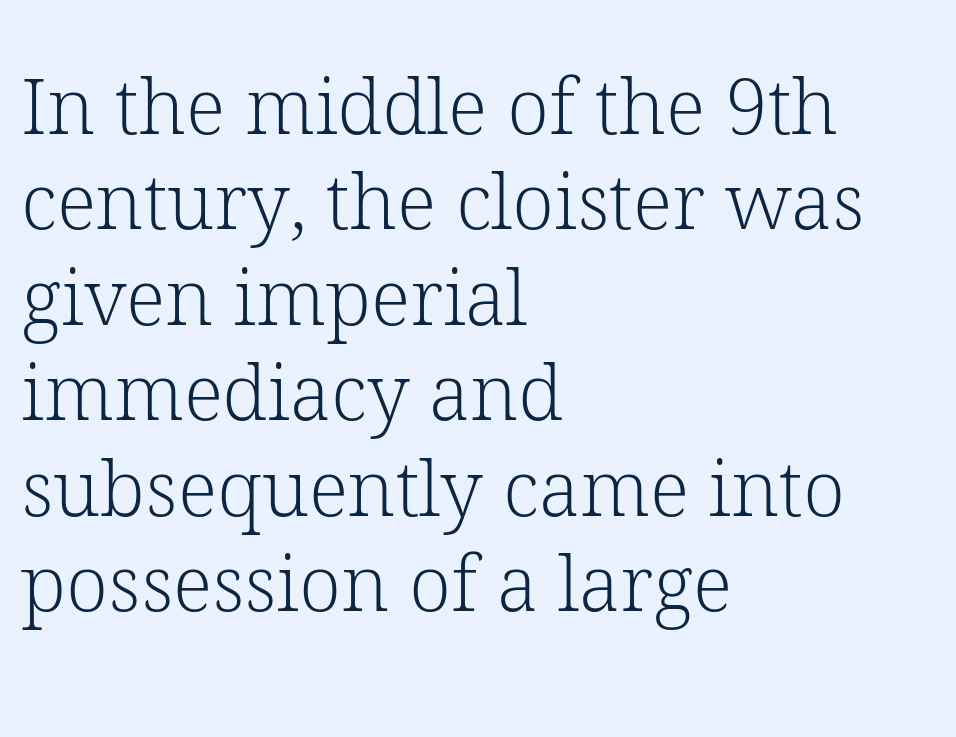
{"serif": "yes", "italic": "no", "bold": "no", "weight": "light", "width": "normal", "stroke_contrast": "low", "x_height": "medium", "monospaced": "no", "underline": "no", "align": "left", "line_spacing_ratio": 1.24, "letter_spacing": "normal", "letter_spacing_em": 0.0, "glyph_px": 77}
